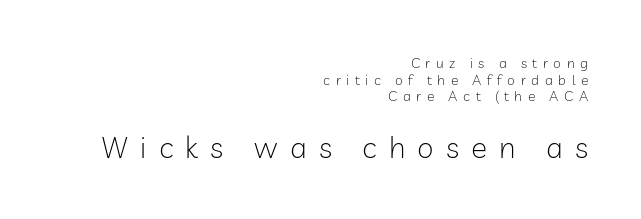
{"serif": "no", "italic": "no", "bold": "no", "weight": "light", "width": "normal", "stroke_contrast": "low", "x_height": "medium", "monospaced": "no", "underline": "no", "align": "right", "line_spacing_ratio": 1.18, "letter_spacing": "wide", "letter_spacing_em": 0.4, "larger_block": "second", "size_ratio": 2.14, "glyph_px": 30}
